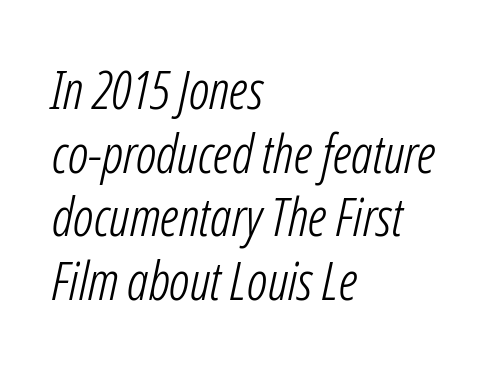
{"italic": "yes", "lean": "right", "slant_degrees": 12, "bold": "no", "weight": "light", "width": "condensed", "stroke_contrast": "low", "x_height": "medium", "monospaced": "no", "underline": "no", "align": "left", "line_spacing_ratio": 1.2, "letter_spacing": "normal", "letter_spacing_em": 0.0, "glyph_px": 53}
